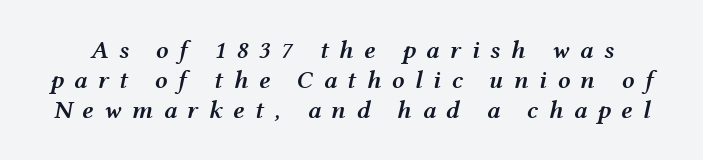
{"italic": "yes", "lean": "right", "slant_degrees": 12, "bold": "semi", "underline": "no", "line_spacing_ratio": 1.2, "letter_spacing": "wide", "letter_spacing_em": 0.41, "glyph_px": 25}
